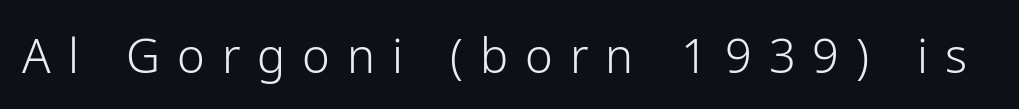
A sans-serif font was chosen for this passage. Note the varied advance widths — an 'i' is clearly narrower than an 'm'. Nope, not italic — everything's standing straight. Look at the tracking — it's clearly loosened, letters drifting apart. No heavy texture on the line: the type isn't bold. No word sits above an underline.
